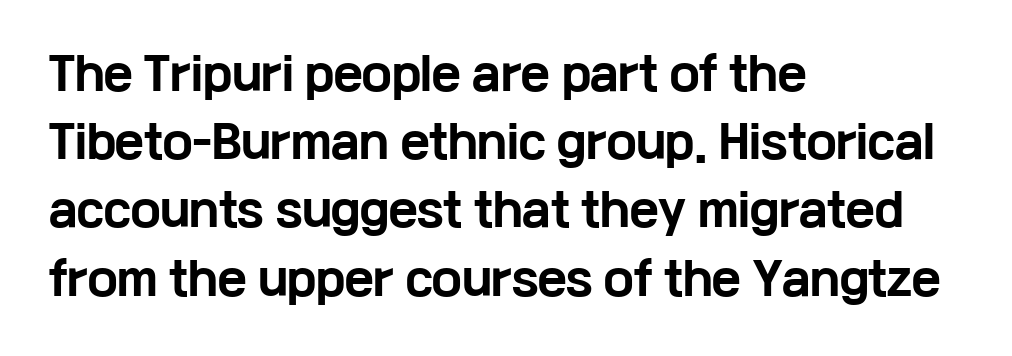
{"serif": "no", "italic": "no", "bold": "yes", "weight": "bold", "width": "wide", "stroke_contrast": "low", "x_height": "medium", "monospaced": "no", "underline": "no", "align": "left", "line_spacing": "normal", "line_spacing_ratio": 1.55, "letter_spacing": "normal", "letter_spacing_em": 0.0, "glyph_px": 44}
